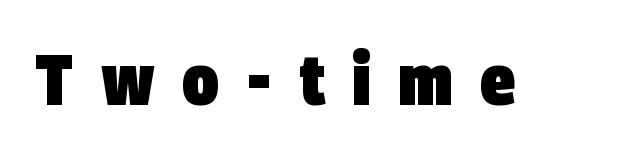
The image shows 72 px heavy, condensed sans-serif type; set unusually wide letter spacing (+0.38 em), not underlined; low stroke contrast and a large x-height.
